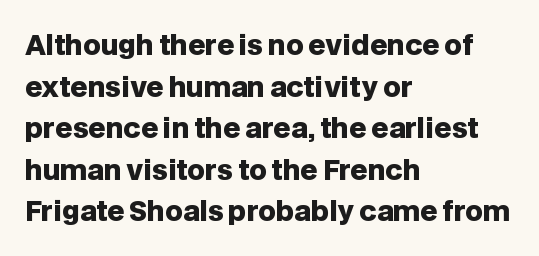
This sample keeps an unexceptional amount of space between lines. Which margin do the lines hug? The left one — the right edge is uneven. The specimen omits any rule beneath the text block's lines. Students, note that the glyphs here touch the page at normal intervals. This is heavy type, rendered in bold.
